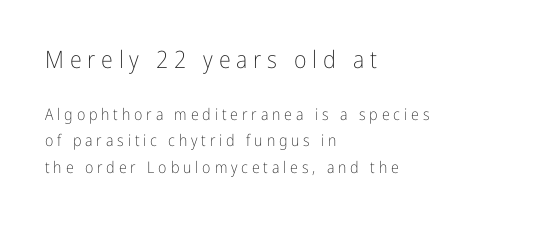
Quick note: not italic, upright. No extra ink here — the face is not bold. Words float on clear page, feet unadorned. Evenly set lines give the paragraph a standard silhouette. The setting favours the left margin, as ordinary paragraphs usually do. Spacing between characters has been opened up far beyond the box default.
